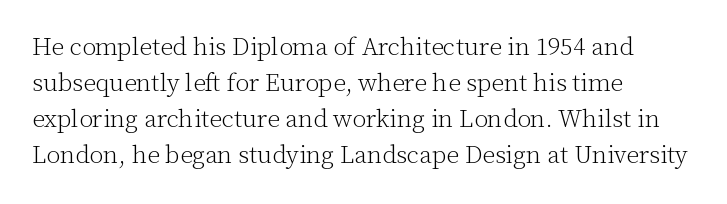
{"italic": "no", "bold": "no", "underline": "no", "align": "left", "line_spacing": "normal", "line_spacing_ratio": 1.44, "letter_spacing": "normal", "letter_spacing_em": 0.0, "glyph_px": 25}
